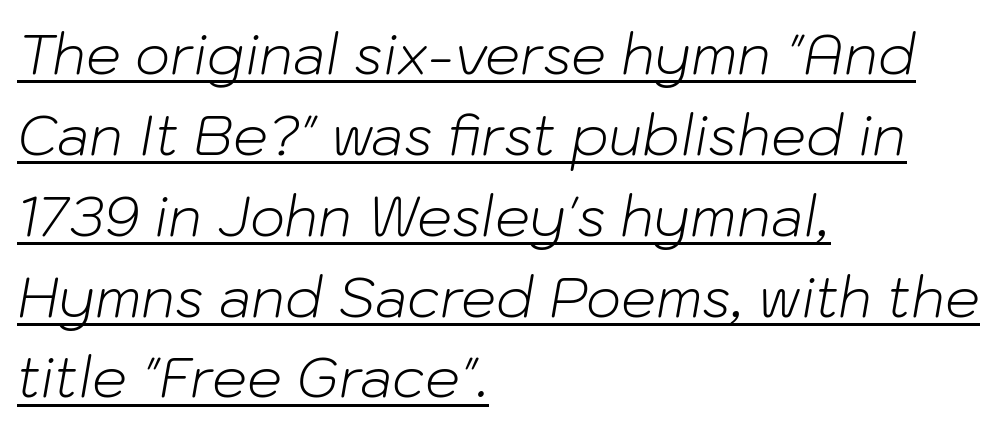
The image shows 55 px light type, italic (leaning right); set left-aligned, normal line spacing (1.47x), normal letter spacing, underlined; low stroke contrast and a medium x-height.
